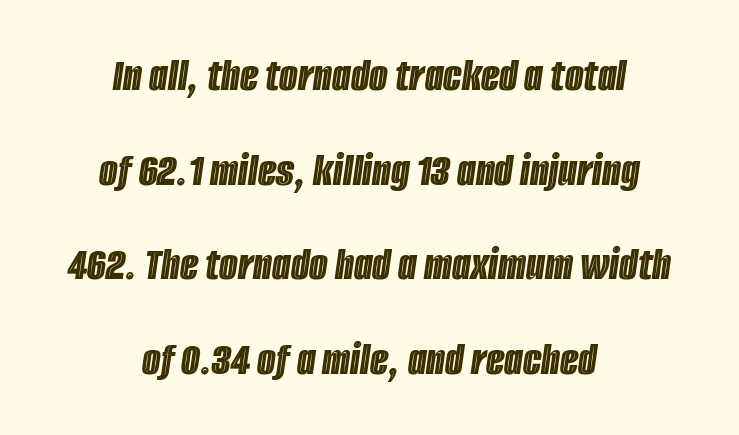
{"italic": "yes", "lean": "right", "slant_degrees": 8, "width": "condensed", "x_height": "large", "monospaced": "no", "underline": "no", "align": "center", "line_spacing": "loose", "line_spacing_ratio": 1.97, "letter_spacing": "normal", "letter_spacing_em": 0.0, "glyph_px": 48}
